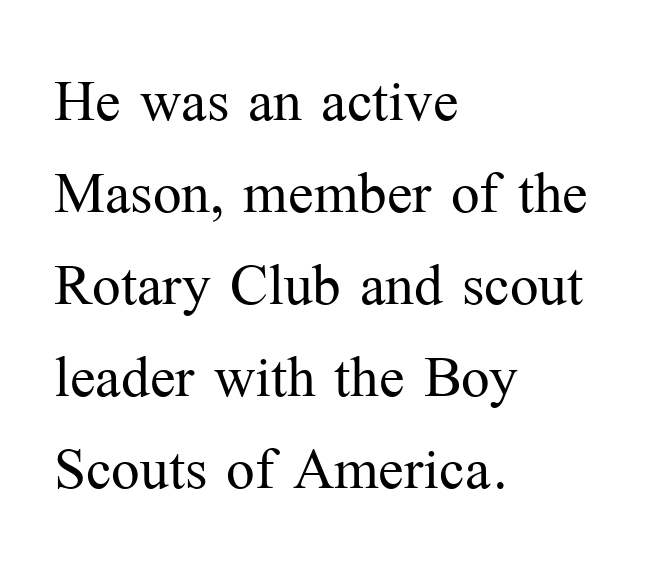
Q: Is the text bold? A: No.
Q: Is the text italic (slanted)? A: No, it is upright.
Q: Is the typeface a serif or a sans-serif typeface? A: Serif.
Q: Is the text underlined? A: No.
Q: How is the paragraph aligned? A: Left-aligned.
Q: Is the spacing between letters normal or unusually wide? A: Normal.
Q: Width (condensed, normal, or wide)? A: Normal.
Q: Stroke contrast? A: Medium.
Q: x-height? A: Medium.
Q: Monospaced? A: No.
